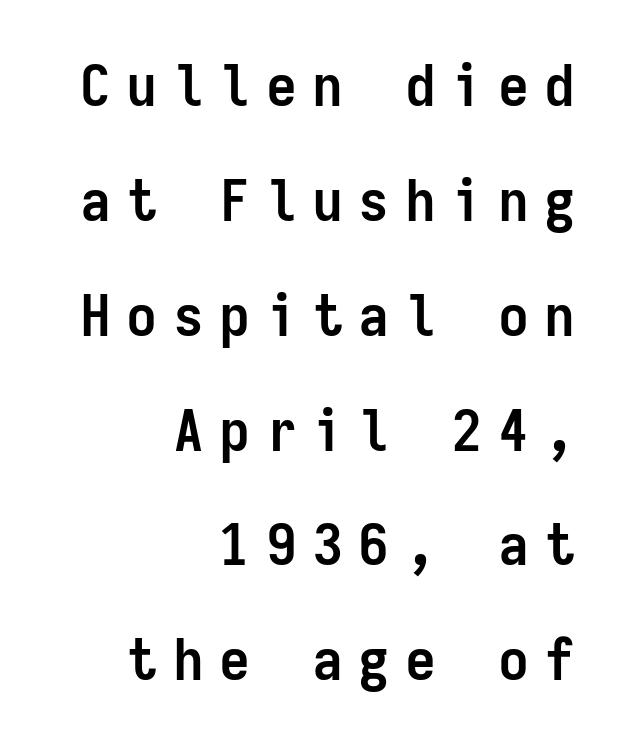
The image shows 58 px semibold, condensed sans-serif type, upright, monospaced; set right-aligned, loose line spacing (1.98x), unusually wide letter spacing (+0.3 em), not underlined; low stroke contrast and a medium x-height.
